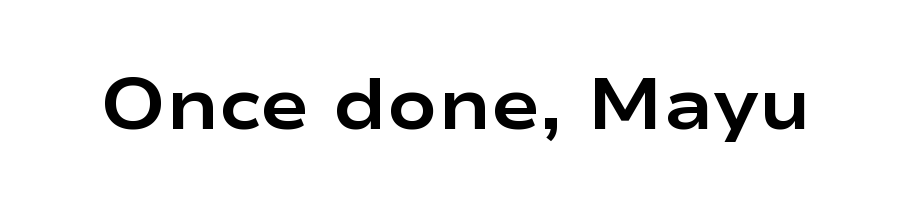
The passage shown is typeset with a sans-serif family. Each word holds together tightly as a unit, with standard inter-letter gaps. No word sits above an underline. The passage shown is typed in a proportional face where columns would drift. Posture: straight, roman, zero tilt.
